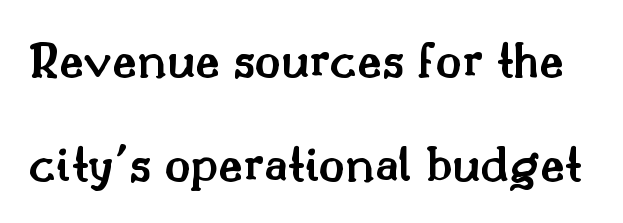
Q: Is the text bold? A: Semi-bold.
Q: Is the text italic (slanted)? A: No, it is upright.
Q: Is the typeface a serif or a sans-serif typeface? A: Serif.
Q: Is the text underlined? A: No.
Q: Is the spacing between letters normal or unusually wide? A: Normal.
Q: Is the spacing between lines tight, normal or loose? A: Loose.
Q: Width (condensed, normal, or wide)? A: Normal.
Q: Stroke contrast? A: Medium.
Q: x-height? A: Small.
Q: Monospaced? A: No.
